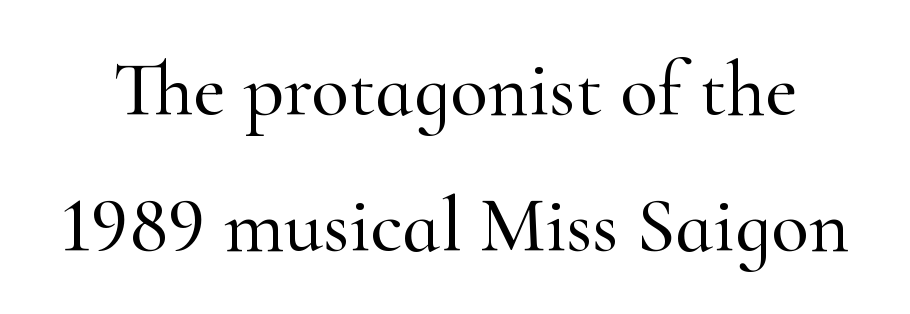
Serifs: yes, visible at the terminals of the letterforms. Italic? Not at all — the glyphs are vertical. Here the designer chose a conventional face with non-uniform glyph widths. Compared with typical body copy, the letter spacing here is the same. Each row of text sits above clean, open space.
